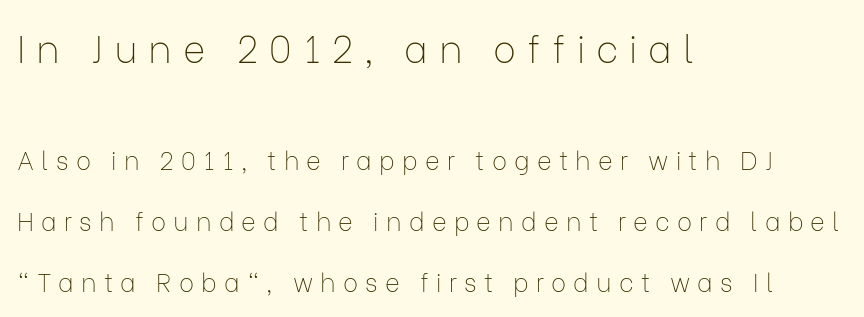
Q: Is the text bold? A: No.
Q: Is the text italic (slanted)? A: No, it is upright.
Q: Is the typeface a serif or a sans-serif typeface? A: Sans-serif.
Q: Is the text underlined? A: No.
Q: How is the paragraph aligned? A: Left-aligned.
Q: Is the spacing between letters normal or unusually wide? A: Unusually wide.
Q: Is the spacing between lines tight, normal or loose? A: Loose.
Q: Which block of text is set in a larger size, the first (top) or the second (bottom)? A: The first (top) one.
Q: Width (condensed, normal, or wide)? A: Normal.
Q: Stroke contrast? A: Low.
Q: x-height? A: Medium.
Q: Monospaced? A: No.
